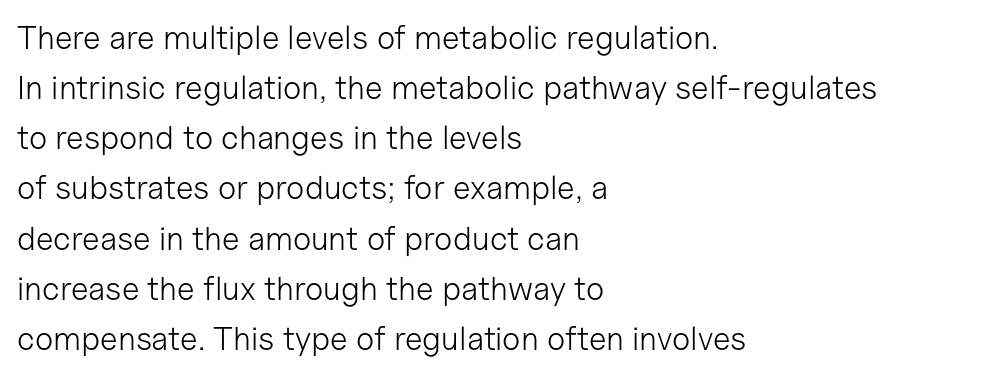
The image shows 33 px light sans-serif type, upright; set left-aligned, normal line spacing (1.52x), normal letter spacing, not underlined; low stroke contrast and a medium x-height.
